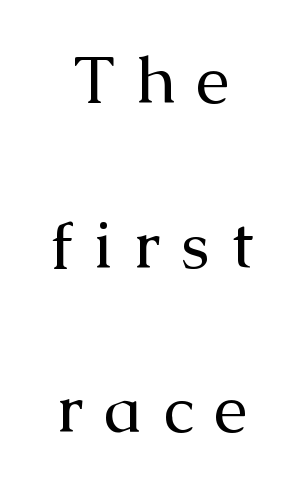
{"serif": "yes", "italic": "no", "bold": "no", "weight": "regular", "width": "normal", "stroke_contrast": "medium", "x_height": "medium", "monospaced": "no", "underline": "no", "align": "center", "line_spacing": "loose", "line_spacing_ratio": 2.42, "letter_spacing": "wide", "letter_spacing_em": 0.3, "glyph_px": 68}
